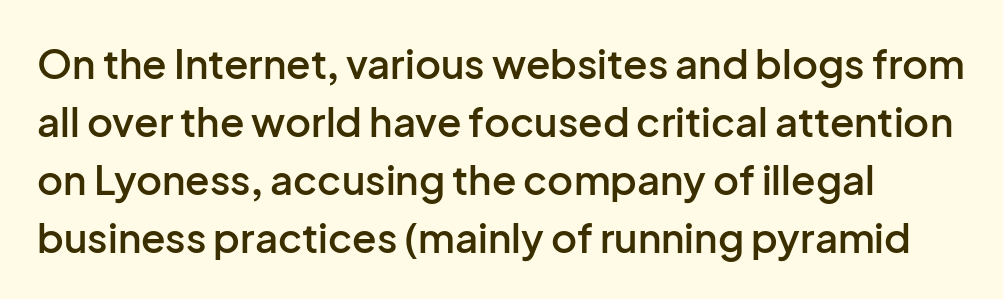
{"serif": "no", "italic": "no", "bold": "semi", "weight": "semibold", "width": "normal", "stroke_contrast": "low", "x_height": "medium", "monospaced": "no", "underline": "no", "line_spacing": "normal", "line_spacing_ratio": 1.45, "letter_spacing": "normal", "letter_spacing_em": 0.0, "glyph_px": 40}
